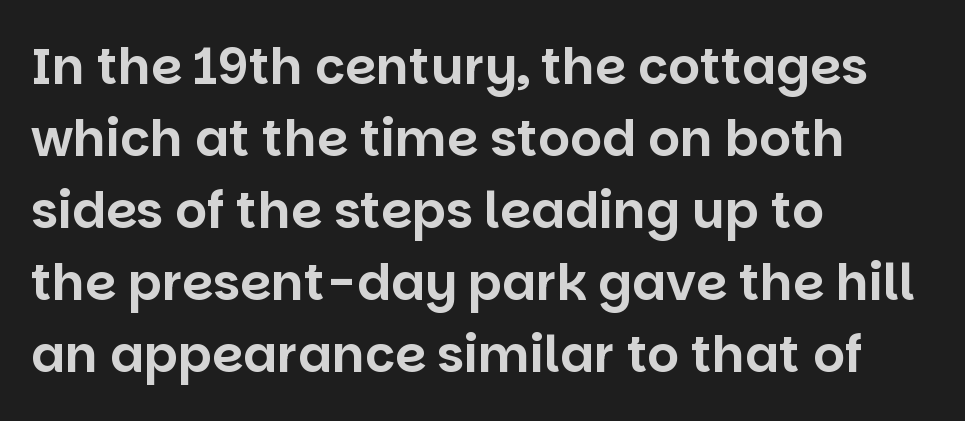
The axis of the letterforms is exactly vertical. Looks like regular typesetting: each glyph gets only the width it needs. The space between consecutive lines is moderate. Beneath every word, the page is bare. Layout note: lines flush left.
